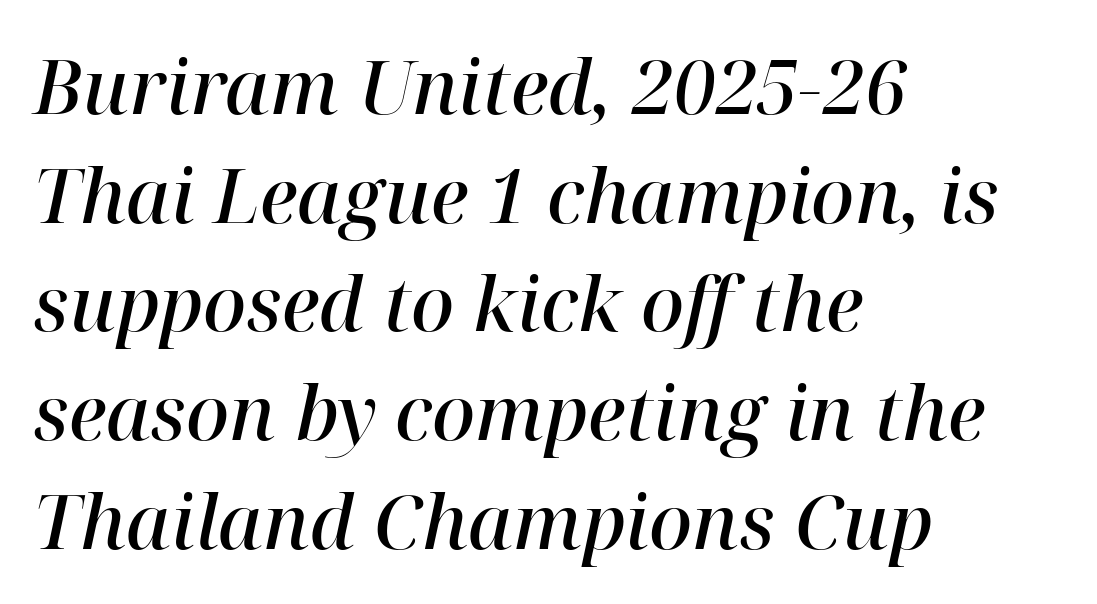
{"serif": "yes", "italic": "yes", "lean": "right", "slant_degrees": 12, "bold": "semi", "weight": "semibold", "width": "normal", "stroke_contrast": "high", "x_height": "medium", "monospaced": "no", "underline": "no", "align": "left", "line_spacing": "normal", "line_spacing_ratio": 1.45, "letter_spacing": "normal", "letter_spacing_em": 0.0, "glyph_px": 75}
